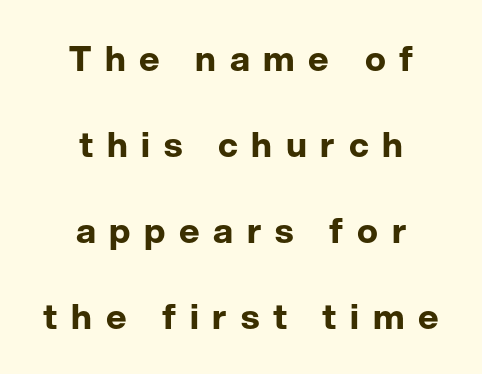
Vertical strokes here are truly vertical. Students, this is bold: see how much ink each stroke carries. The paragraph shown floats in the horizontal middle. Spacing verdict: proportional, widths tailored to each character.
